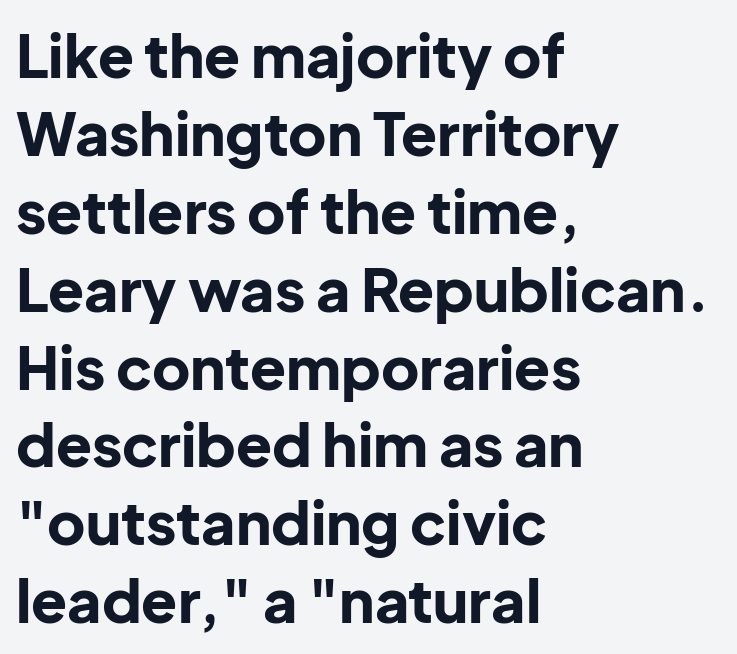
Q: Is the text bold? A: Yes.
Q: Is the text italic (slanted)? A: No, it is upright.
Q: Is the typeface a serif or a sans-serif typeface? A: Sans-serif.
Q: Is the text underlined? A: No.
Q: How is the paragraph aligned? A: Left-aligned.
Q: Is the spacing between letters normal or unusually wide? A: Normal.
Q: Is the spacing between lines tight, normal or loose? A: Normal.
Q: Width (condensed, normal, or wide)? A: Normal.
Q: Stroke contrast? A: Low.
Q: x-height? A: Medium.
Q: Monospaced? A: No.
